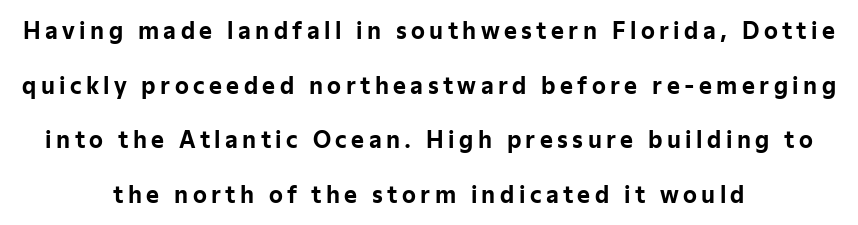
Q: Is the text bold? A: Yes.
Q: Is the text italic (slanted)? A: No, it is upright.
Q: Is the text underlined? A: No.
Q: How is the paragraph aligned? A: Centered.
Q: Is the spacing between letters normal or unusually wide? A: Unusually wide.
Q: Is the spacing between lines tight, normal or loose? A: Loose.
